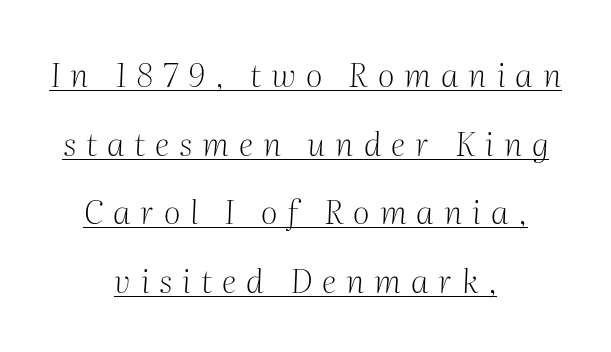
The image shows 33 px light serif type, italic (leaning right); set centered, loose line spacing (2.08x), unusually wide letter spacing (+0.3 em), underlined; medium stroke contrast and a medium x-height.
